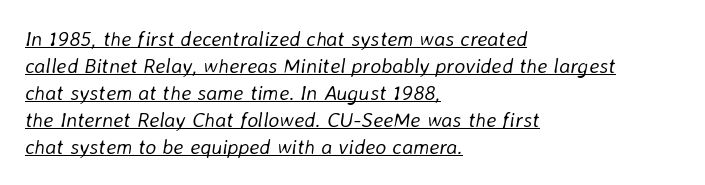
The image shows 21 px text type, italic (leaning right); set left-aligned, normal line spacing (1.28x), normal letter spacing, underlined.
